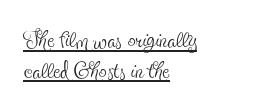
Q: Is the text bold? A: No.
Q: Is the typeface a serif or a sans-serif typeface? A: Serif.
Q: Is the text underlined? A: Yes.
Q: How is the paragraph aligned? A: Left-aligned.
Q: Is the spacing between letters normal or unusually wide? A: Normal.
Q: Is the spacing between lines tight, normal or loose? A: Tight.
Q: Width (condensed, normal, or wide)? A: Condensed.
Q: x-height? A: Small.
Q: Monospaced? A: No.
